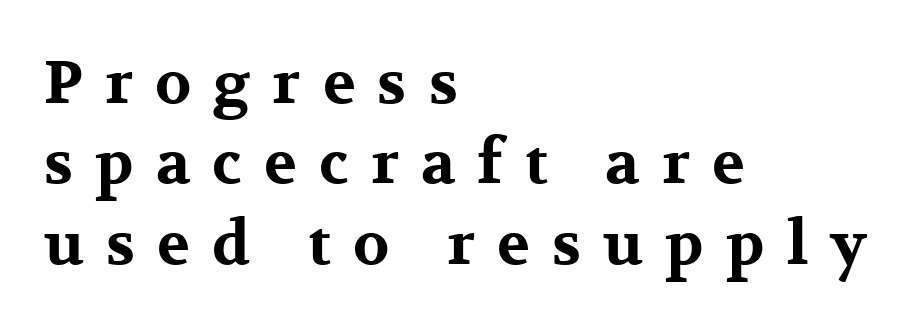
Q: Is the text bold? A: Yes.
Q: Is the text italic (slanted)? A: No, it is upright.
Q: Is the typeface a serif or a sans-serif typeface? A: Serif.
Q: Is the text underlined? A: No.
Q: How is the paragraph aligned? A: Left-aligned.
Q: Is the spacing between letters normal or unusually wide? A: Unusually wide.
Q: Is the spacing between lines tight, normal or loose? A: Normal.
Q: Width (condensed, normal, or wide)? A: Wide.
Q: Stroke contrast? A: Medium.
Q: x-height? A: Medium.
Q: Monospaced? A: No.
